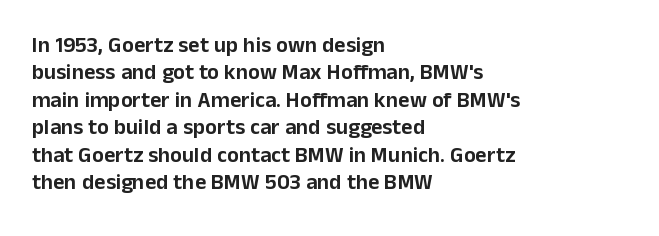
Letter spacing: default. Words float on clear page, feet unadorned. Every stem runs plumb, perpendicular to the baseline. Is there much room between lines? A standard amount, neither cramped nor airy. Reading down the block, your eye returns to a fixed left position each line.
